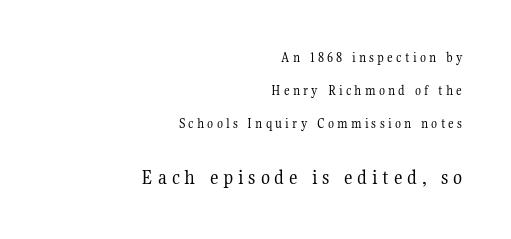
{"italic": "no", "bold": "no", "underline": "no", "align": "right", "line_spacing": "loose", "line_spacing_ratio": 2.36, "letter_spacing": "wide", "letter_spacing_em": 0.23, "larger_block": "second", "size_ratio": 1.5, "glyph_px": 21}
